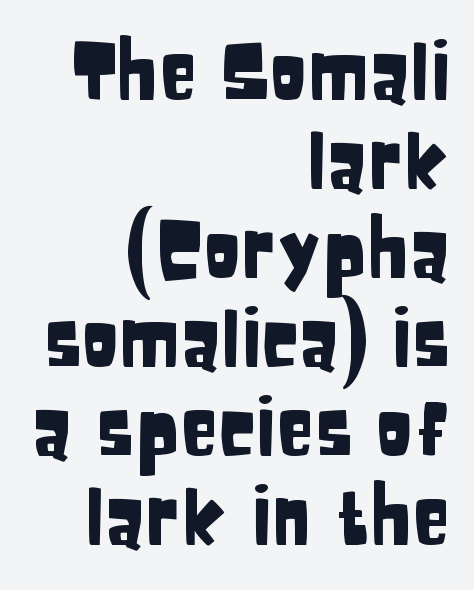
The image shows 78 px condensed sans-serif type, upright; set right-aligned, tight line spacing (1.14x), normal letter spacing, not underlined; low stroke contrast and a large x-height.
